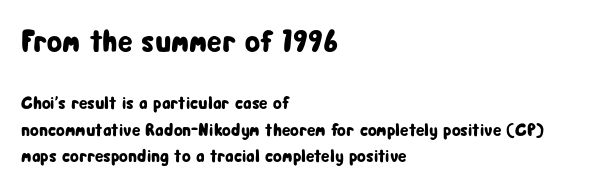
Q: Is the text italic (slanted)? A: No, it is upright.
Q: Is the typeface a serif or a sans-serif typeface? A: Sans-serif.
Q: Is the text underlined? A: No.
Q: How is the paragraph aligned? A: Left-aligned.
Q: Is the spacing between letters normal or unusually wide? A: Normal.
Q: Is the spacing between lines tight, normal or loose? A: Normal.
Q: Which block of text is set in a larger size, the first (top) or the second (bottom)? A: The first (top) one.
Q: Width (condensed, normal, or wide)? A: Condensed.
Q: Stroke contrast? A: Low.
Q: x-height? A: Medium.
Q: Monospaced? A: No.
